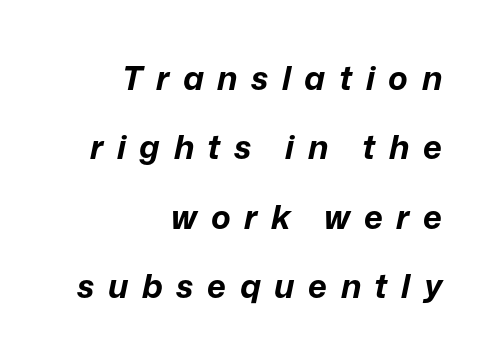
Q: Is the text bold? A: Yes.
Q: Is the text italic (slanted)? A: Yes, it leans right by about 12 degrees.
Q: Is the text underlined? A: No.
Q: How is the paragraph aligned? A: Right-aligned.
Q: Is the spacing between letters normal or unusually wide? A: Unusually wide.
Q: Is the spacing between lines tight, normal or loose? A: Loose.
Q: Width (condensed, normal, or wide)? A: Normal.
Q: Stroke contrast? A: Low.
Q: x-height? A: Medium.
Q: Monospaced? A: No.
